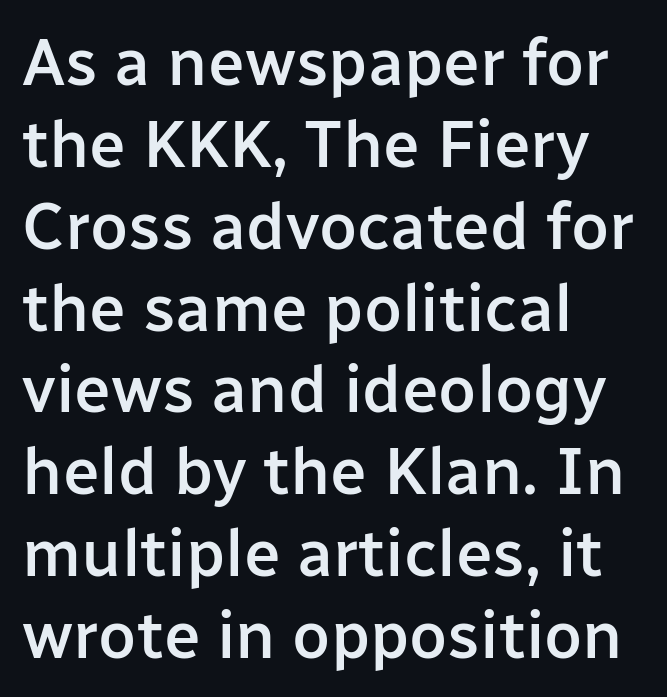
You could not count columns in this text — the font is proportionally spaced. This is roman type, the default non-slanted kind. The setting favours the left margin, as ordinary paragraphs usually do. In terms of letterspacing, this is plain default setting. Type without underlining.
